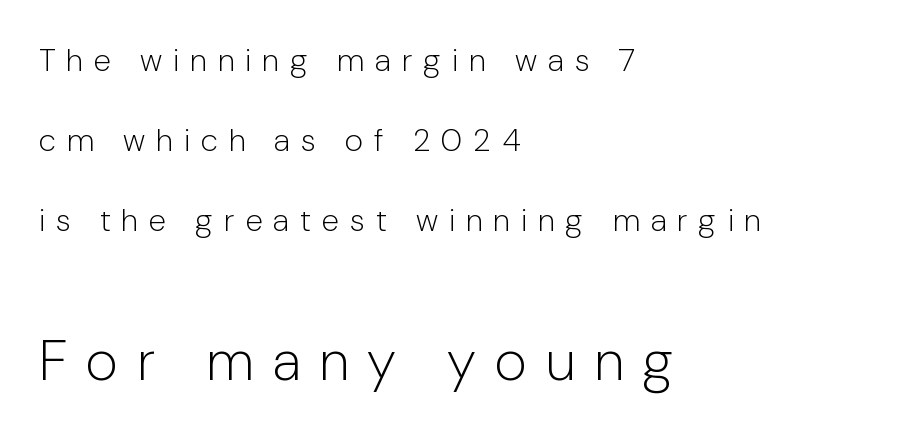
The image shows 56 px light sans-serif type, upright; set left-aligned, loose line spacing (2.5x), unusually wide letter spacing (+0.34 em), not underlined; the second (bottom) block is 1.75x larger; low stroke contrast and a medium x-height.
